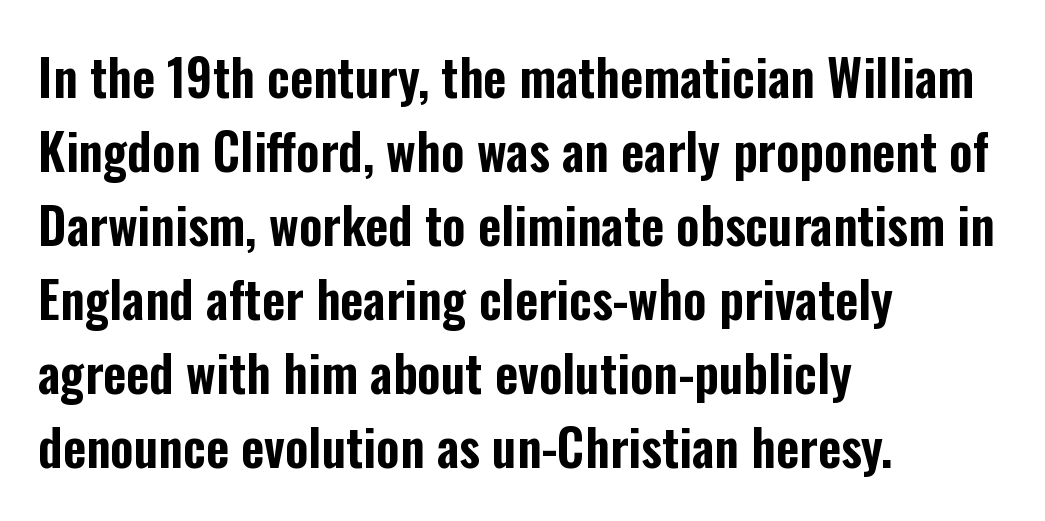
Q: Is the text italic (slanted)? A: No, it is upright.
Q: Is the typeface a serif or a sans-serif typeface? A: Sans-serif.
Q: Is the text underlined? A: No.
Q: How is the paragraph aligned? A: Left-aligned.
Q: Is the spacing between letters normal or unusually wide? A: Normal.
Q: Is the spacing between lines tight, normal or loose? A: Normal.
Q: Width (condensed, normal, or wide)? A: Condensed.
Q: Stroke contrast? A: Low.
Q: x-height? A: Medium.
Q: Monospaced? A: No.
